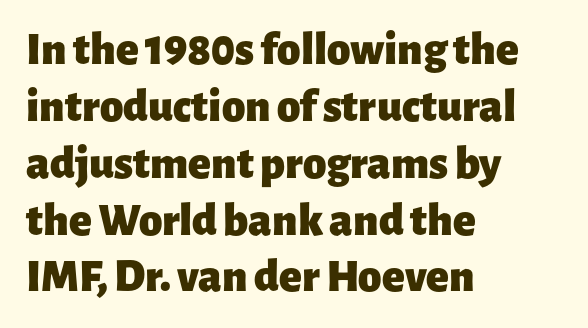
Q: Is the text bold? A: Yes.
Q: Is the text italic (slanted)? A: No, it is upright.
Q: Is the typeface a serif or a sans-serif typeface? A: Sans-serif.
Q: Is the text underlined? A: No.
Q: How is the paragraph aligned? A: Left-aligned.
Q: Is the spacing between letters normal or unusually wide? A: Normal.
Q: Width (condensed, normal, or wide)? A: Normal.
Q: Stroke contrast? A: Low.
Q: x-height? A: Medium.
Q: Monospaced? A: No.
